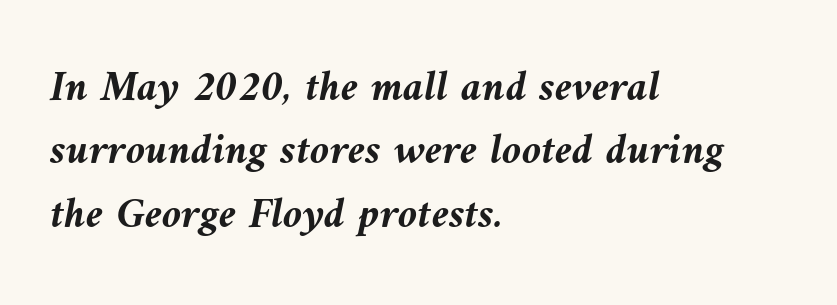
A full-strength bold gives these letters their thick strokes. The letters sit at their default tracking, neither squeezed nor spread. The compositor pushed each line to the left boundary. Successive baselines arrive at the customary interval. Unmarked baselines from the first word to the last.
